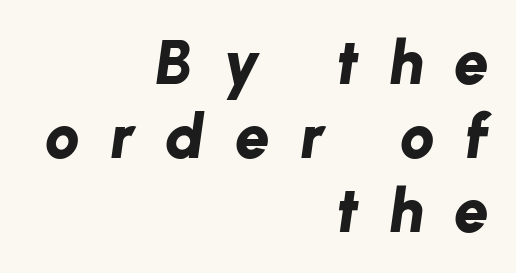
{"italic": "yes", "lean": "right", "slant_degrees": 8, "bold": "yes", "weight": "bold", "width": "normal", "stroke_contrast": "low", "x_height": "medium", "monospaced": "no", "underline": "no", "align": "right", "line_spacing_ratio": 1.19, "letter_spacing": "wide", "letter_spacing_em": 0.49, "glyph_px": 62}
